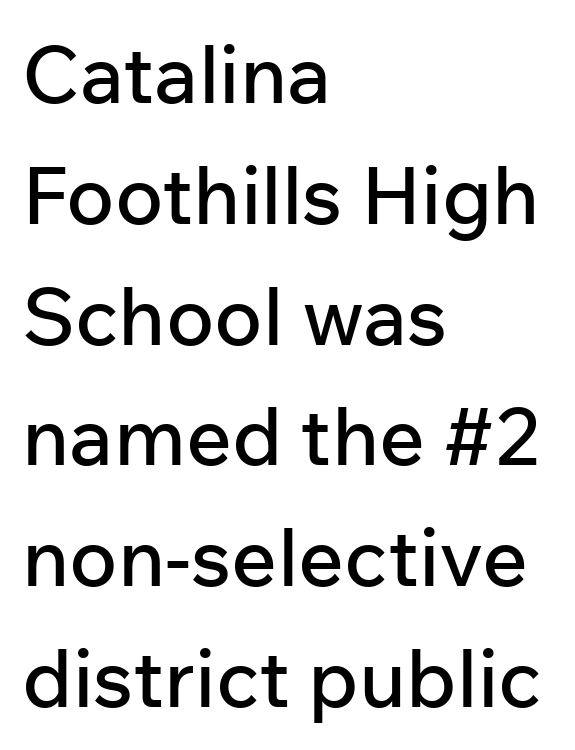
Q: Is the text italic (slanted)? A: No, it is upright.
Q: Is the typeface a serif or a sans-serif typeface? A: Sans-serif.
Q: Is the text underlined? A: No.
Q: How is the paragraph aligned? A: Left-aligned.
Q: Is the spacing between letters normal or unusually wide? A: Normal.
Q: Is the spacing between lines tight, normal or loose? A: Normal.
Q: Width (condensed, normal, or wide)? A: Normal.
Q: Stroke contrast? A: Low.
Q: x-height? A: Medium.
Q: Monospaced? A: No.
